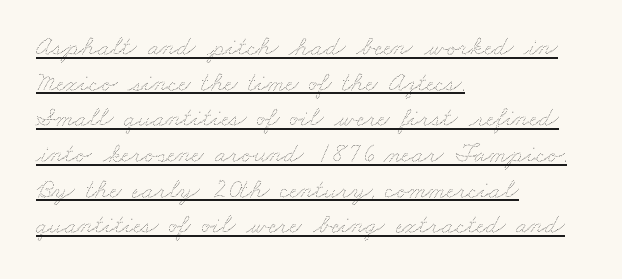
{"bold": "no", "underline": "yes", "align": "left", "line_spacing": "normal", "line_spacing_ratio": 1.32, "letter_spacing": "normal", "letter_spacing_em": 0.0, "glyph_px": 27}
